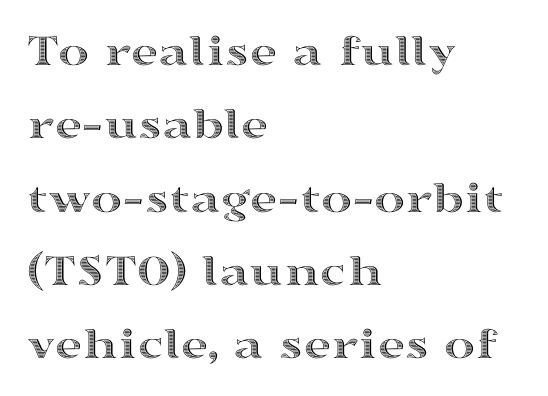
Q: Is the text italic (slanted)? A: No, it is upright.
Q: Is the text underlined? A: No.
Q: How is the paragraph aligned? A: Left-aligned.
Q: Is the spacing between letters normal or unusually wide? A: Normal.
Q: Is the spacing between lines tight, normal or loose? A: Normal.
Q: Width (condensed, normal, or wide)? A: Wide.
Q: x-height? A: Medium.
Q: Monospaced? A: No.
